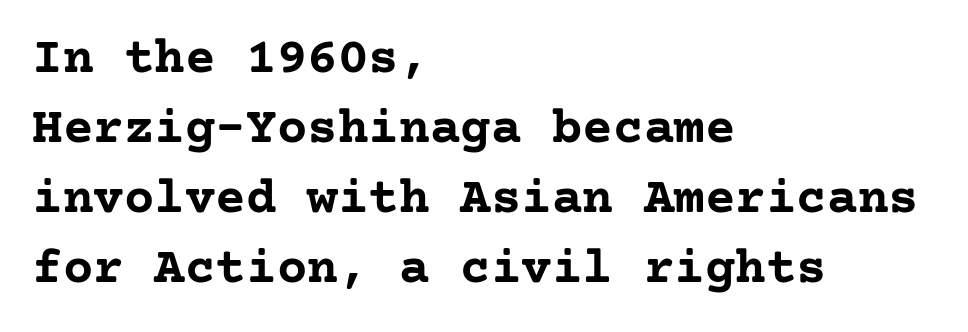
Q: Is the text bold? A: Yes.
Q: Is the text italic (slanted)? A: No, it is upright.
Q: Is the typeface a serif or a sans-serif typeface? A: Serif.
Q: Is the text underlined? A: No.
Q: How is the paragraph aligned? A: Left-aligned.
Q: Is the spacing between letters normal or unusually wide? A: Normal.
Q: Is the spacing between lines tight, normal or loose? A: Normal.
Q: Width (condensed, normal, or wide)? A: Normal.
Q: Stroke contrast? A: Low.
Q: x-height? A: Medium.
